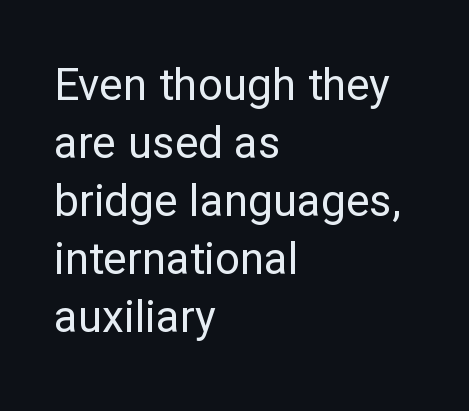
The image shows 44 px regular-weight sans-serif type, upright; set left-aligned, normal line spacing (1.32x), normal letter spacing, not underlined; low stroke contrast and a medium x-height.
